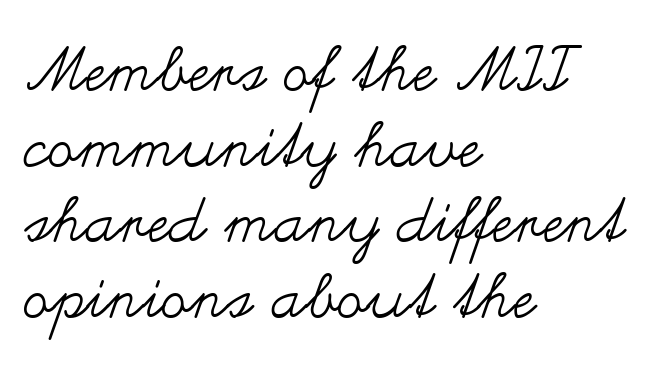
The image shows 61 px regular-weight, wide type; set left-aligned, line spacing 1.24x, normal letter spacing, not underlined; medium stroke contrast and a small x-height.
